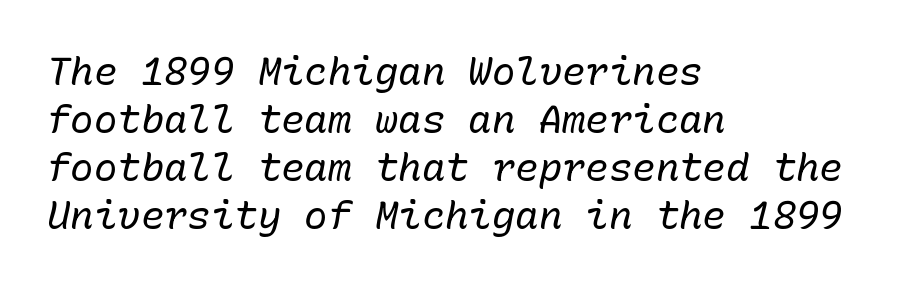
The image shows 39 px regular-weight type, italic (leaning right), monospaced; set left-aligned, line spacing 1.23x, normal letter spacing, not underlined; low stroke contrast and a medium x-height.
